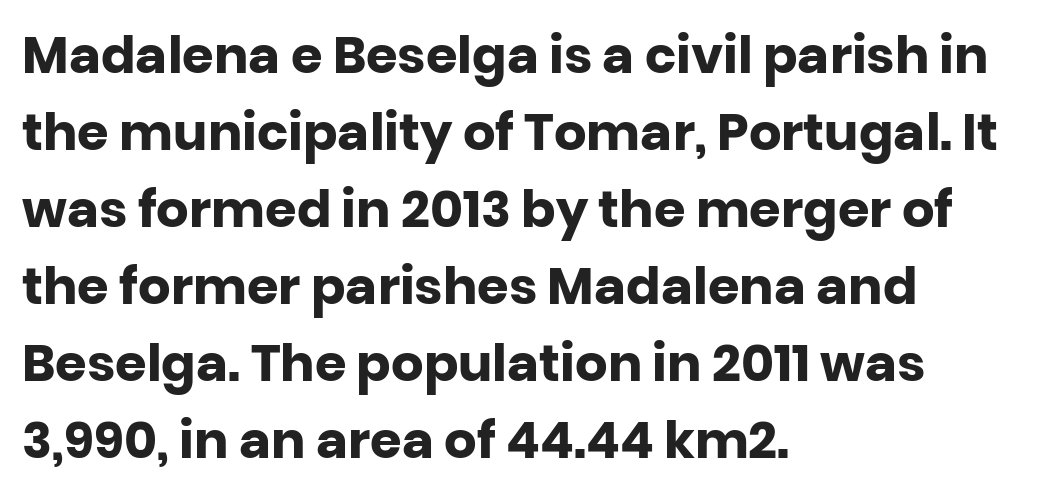
{"serif": "no", "italic": "no", "bold": "yes", "weight": "heavy", "width": "normal", "stroke_contrast": "low", "x_height": "large", "monospaced": "no", "underline": "no", "align": "left", "line_spacing": "normal", "line_spacing_ratio": 1.51, "letter_spacing": "normal", "letter_spacing_em": 0.0, "glyph_px": 51}
